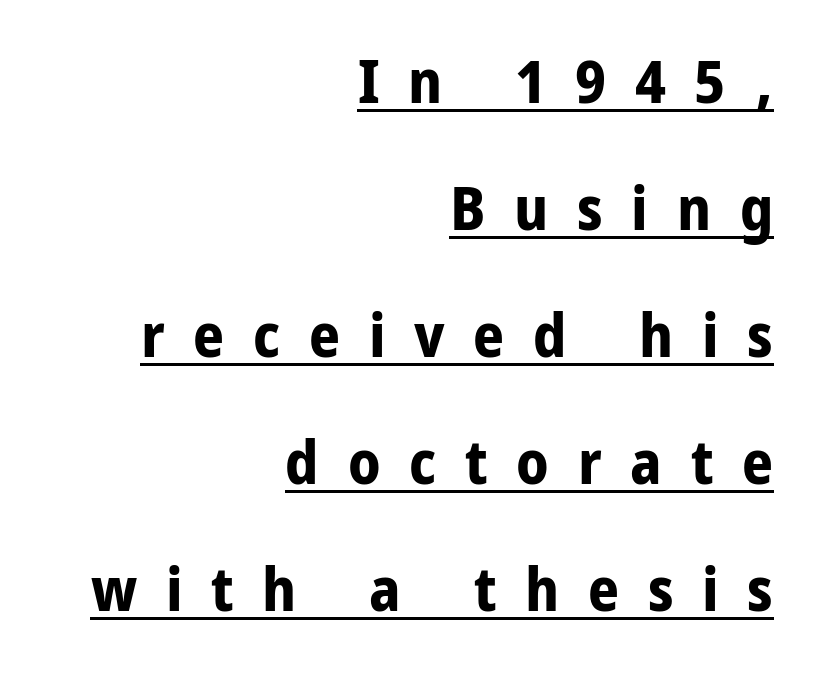
This is roman type, the default non-slanted kind. Unlike a traditional serif, this face leaves its strokes unadorned. Words appear elongated and porous because spacing is wide. One glance says open: line gaps are wider than usual.
